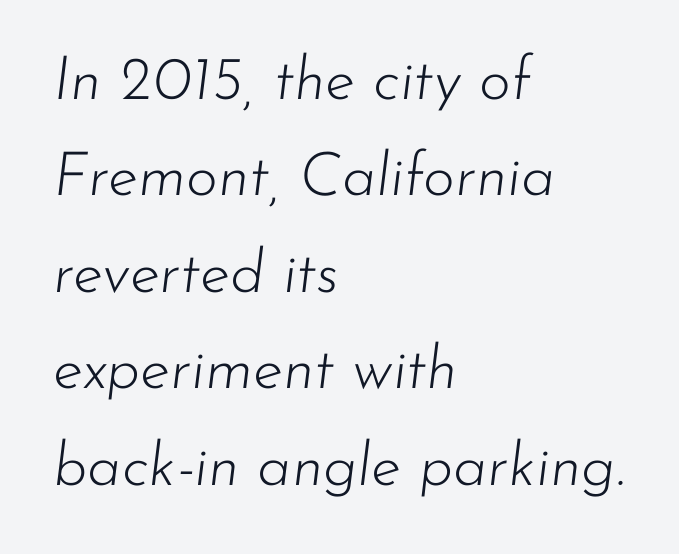
{"italic": "yes", "lean": "right", "slant_degrees": 7, "bold": "no", "weight": "light", "width": "normal", "stroke_contrast": "low", "x_height": "small", "monospaced": "no", "underline": "no", "align": "left", "line_spacing": "normal", "line_spacing_ratio": 1.58, "letter_spacing": "normal", "letter_spacing_em": 0.0, "glyph_px": 61}
